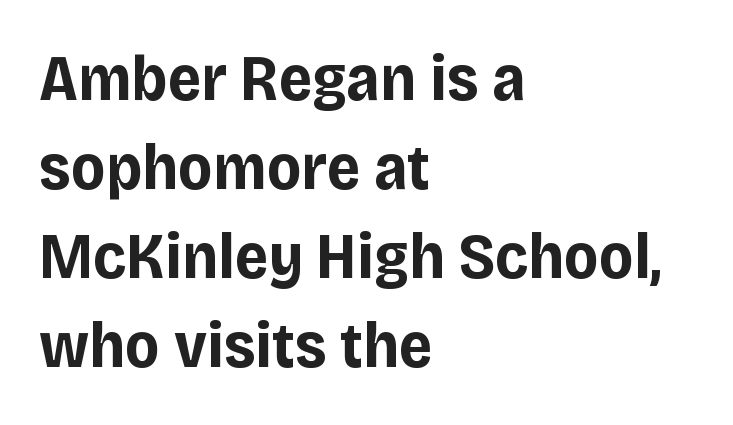
Q: Is the text bold? A: Yes.
Q: Is the text italic (slanted)? A: No, it is upright.
Q: Is the typeface a serif or a sans-serif typeface? A: Sans-serif.
Q: Is the text underlined? A: No.
Q: How is the paragraph aligned? A: Left-aligned.
Q: Is the spacing between letters normal or unusually wide? A: Normal.
Q: Is the spacing between lines tight, normal or loose? A: Normal.
Q: Width (condensed, normal, or wide)? A: Normal.
Q: Stroke contrast? A: Low.
Q: x-height? A: Large.
Q: Monospaced? A: No.
